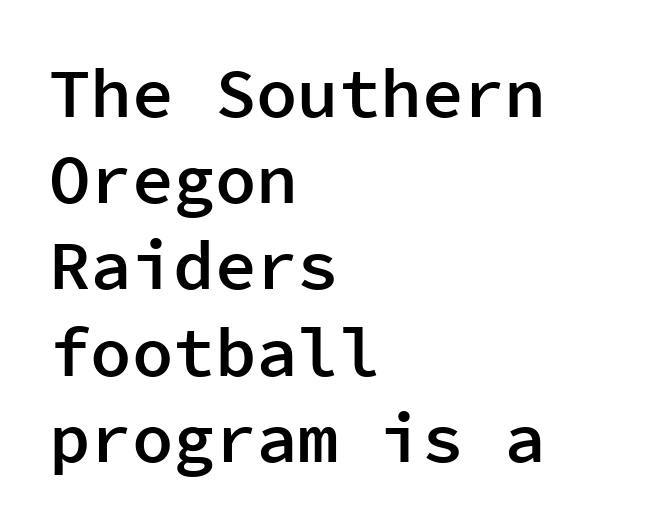
Q: Is the text bold? A: Semi-bold.
Q: Is the text italic (slanted)? A: No, it is upright.
Q: Is the typeface a serif or a sans-serif typeface? A: Sans-serif.
Q: Is the text underlined? A: No.
Q: How is the paragraph aligned? A: Left-aligned.
Q: Is the spacing between letters normal or unusually wide? A: Normal.
Q: Is the spacing between lines tight, normal or loose? A: Normal.
Q: Width (condensed, normal, or wide)? A: Normal.
Q: Stroke contrast? A: Low.
Q: x-height? A: Medium.
Q: Monospaced? A: Yes.
